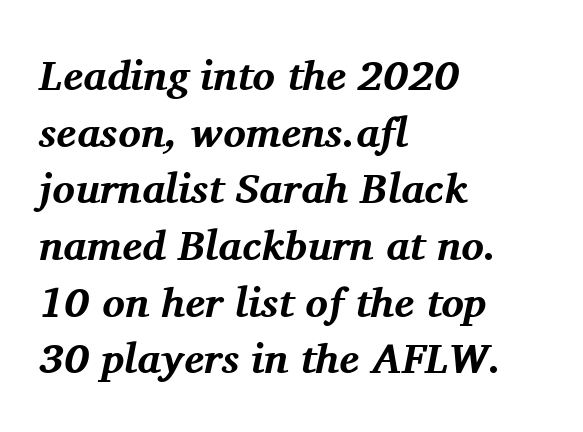
The font family rendered here belongs to the serif group. The passage shown is typed in a proportional face where columns would drift. Is the type slanted? Yes — the strokes lean at a clear angle. Stroke thickness is high; the sample reads as a true bold. Honestly, the letter spacing is just normal — you wouldn't notice it. Underlining? Definitely not there.
